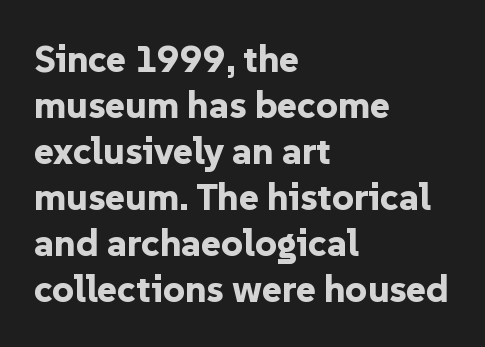
The image shows 38 px bold sans-serif type, upright; set left-aligned, line spacing 1.21x, normal letter spacing, not underlined; low stroke contrast and a medium x-height.
